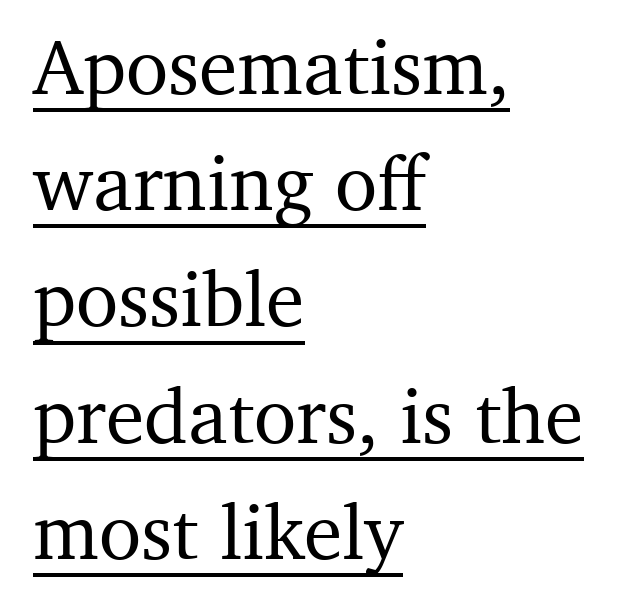
Somebody hit Ctrl+U on this one — the words are underlined. The letters advance in unequal steps, a hallmark of proportional type. Compared with typical body copy, the letter spacing here is the same. Line starts are locked; line ends wander.
